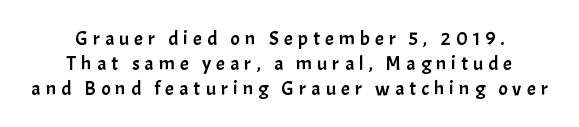
{"italic": "no", "underline": "no", "align": "center", "line_spacing_ratio": 1.24, "letter_spacing": "wide", "letter_spacing_em": 0.25, "glyph_px": 20}
